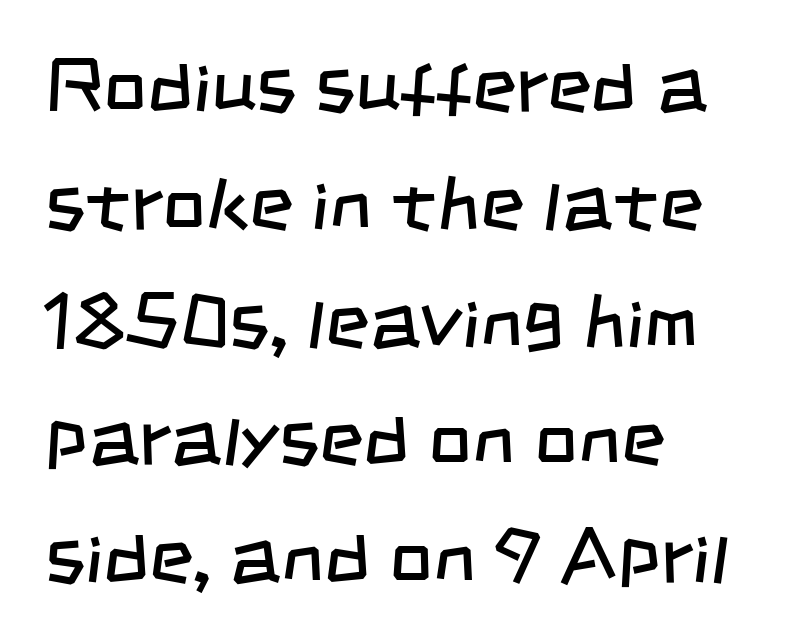
{"serif": "no", "bold": "no", "weight": "regular", "width": "condensed", "stroke_contrast": "low", "x_height": "large", "monospaced": "no", "underline": "no", "align": "left", "line_spacing": "normal", "line_spacing_ratio": 1.55, "letter_spacing": "normal", "letter_spacing_em": 0.0, "glyph_px": 76}
